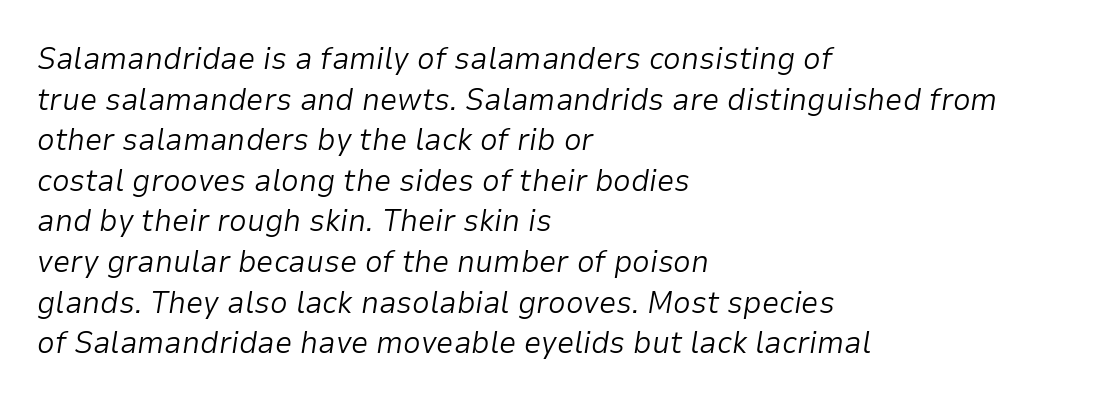
Summary of vertical rhythm: regular, with standard interline spacing. Do the characters align in a grid? No, the font is proportional. There is no visible air inserted between adjacent glyphs. Underline: absent.
